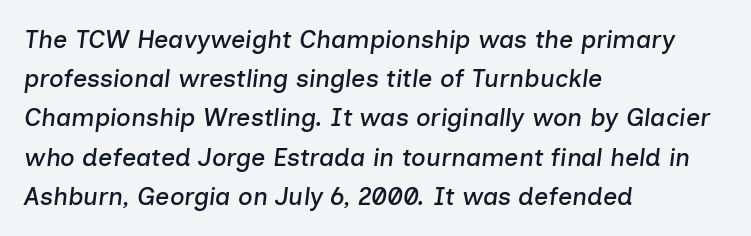
{"italic": "yes", "lean": "right", "slant_degrees": 7, "underline": "no", "align": "left", "line_spacing": "normal", "line_spacing_ratio": 1.57, "letter_spacing": "normal", "letter_spacing_em": 0.0, "glyph_px": 25}
